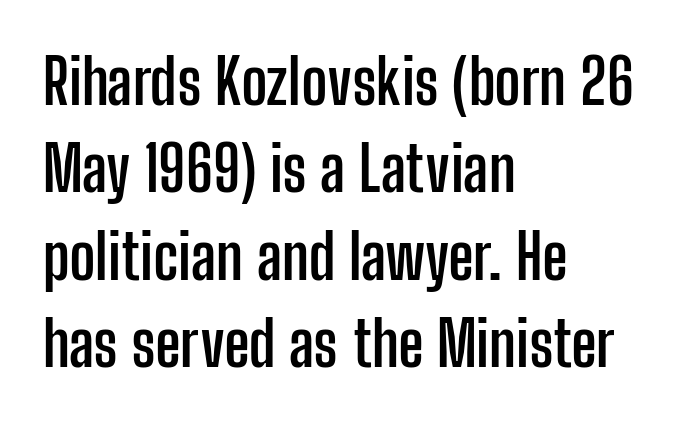
The image shows 62 px semibold, condensed sans-serif type, upright; set left-aligned, normal line spacing (1.41x), normal letter spacing, not underlined; low stroke contrast and a medium x-height.
